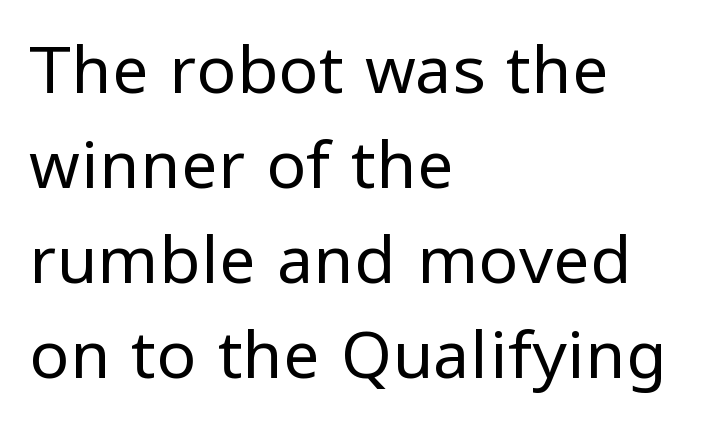
Q: Is the text bold? A: No.
Q: Is the text italic (slanted)? A: No, it is upright.
Q: Is the typeface a serif or a sans-serif typeface? A: Sans-serif.
Q: Is the text underlined? A: No.
Q: How is the paragraph aligned? A: Left-aligned.
Q: Is the spacing between letters normal or unusually wide? A: Normal.
Q: Is the spacing between lines tight, normal or loose? A: Normal.
Q: Width (condensed, normal, or wide)? A: Normal.
Q: Stroke contrast? A: Low.
Q: x-height? A: Medium.
Q: Monospaced? A: No.
